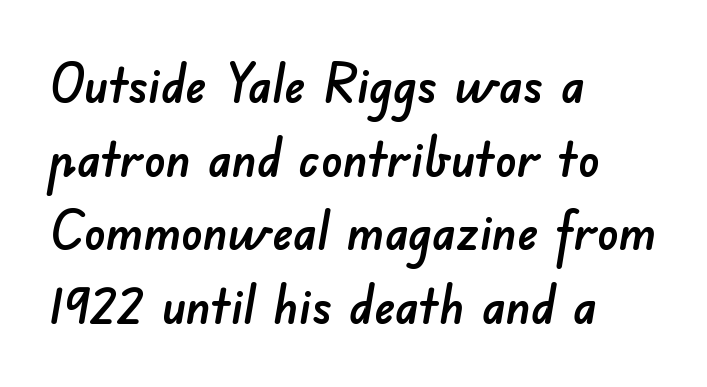
If you drew a ruler down the left edge, every line would touch it. Here the glyphs are tracked normally, forming tight word shapes. Each letter keeps its own natural width here, so spacing adapts to shape. Each new line begins a customary step beneath the previous one. The strip under each line holds only bare page. The type family on display is of the sans-serif kind.
